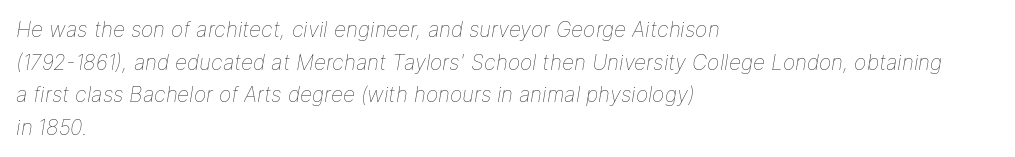
A student would call this left alignment; a typographer would say flush left, rag right. No extra tracking has been applied to these lines. Weight: regular or lighter. Letters rest on an invisible, unmarked baseline.
